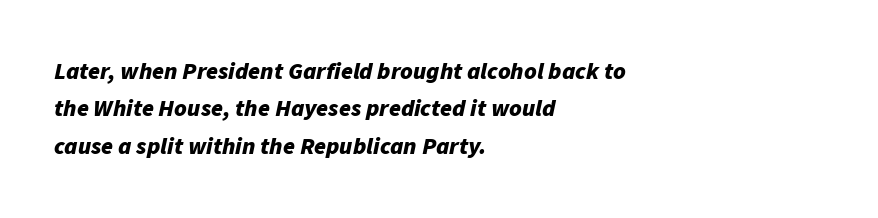
The image shows 24 px bold type, italic (leaning right); set left-aligned, normal line spacing (1.56x), normal letter spacing, not underlined.
